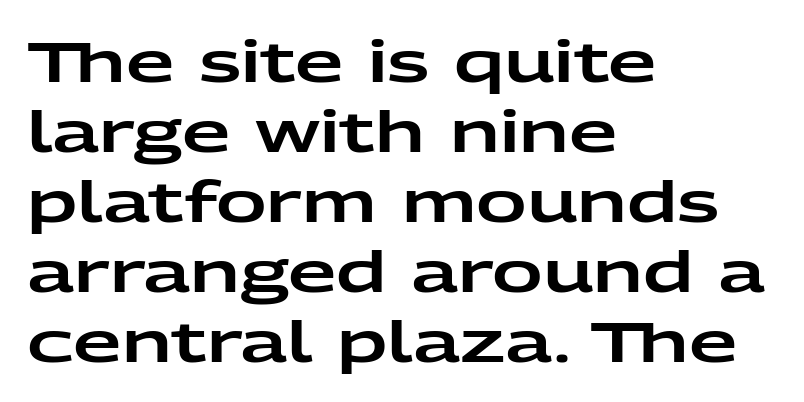
Q: Is the text italic (slanted)? A: No, it is upright.
Q: Is the typeface a serif or a sans-serif typeface? A: Sans-serif.
Q: Is the text underlined? A: No.
Q: How is the paragraph aligned? A: Left-aligned.
Q: Is the spacing between letters normal or unusually wide? A: Normal.
Q: Is the spacing between lines tight, normal or loose? A: Normal.
Q: Width (condensed, normal, or wide)? A: Wide.
Q: Stroke contrast? A: Low.
Q: x-height? A: Medium.
Q: Monospaced? A: No.
